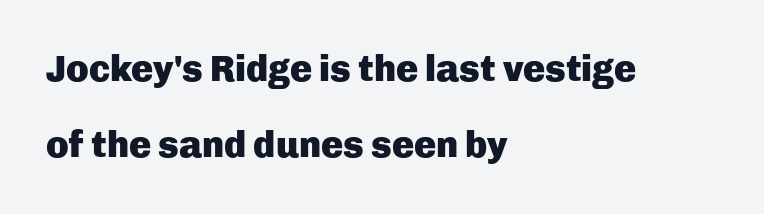
{"serif": "no", "italic": "no", "bold": "yes", "weight": "heavy", "width": "normal", "stroke_contrast": "low", "x_height": "medium", "monospaced": "no", "underline": "no", "align": "left", "line_spacing": "loose", "line_spacing_ratio": 2.06, "letter_spacing": "normal", "letter_spacing_em": 0.0, "glyph_px": 37}
